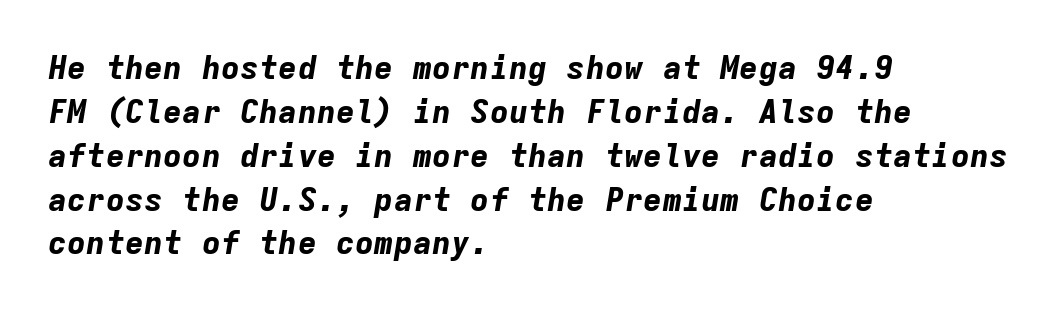
{"italic": "yes", "lean": "right", "slant_degrees": 9, "bold": "yes", "weight": "bold", "width": "normal", "stroke_contrast": "low", "x_height": "medium", "monospaced": "yes", "underline": "no", "align": "left", "line_spacing": "normal", "line_spacing_ratio": 1.37, "letter_spacing": "normal", "letter_spacing_em": 0.0, "glyph_px": 32}
